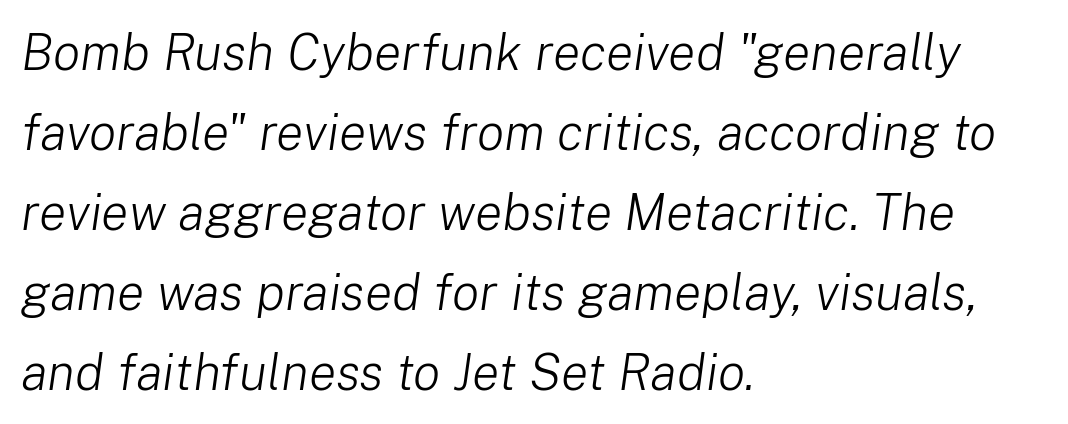
The image shows 51 px light type, italic (leaning right); set left-aligned, normal line spacing (1.57x), normal letter spacing, not underlined; low stroke contrast and a medium x-height.
